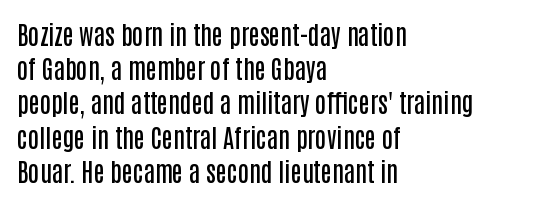
The image shows 25 px text type, upright; set left-aligned, normal line spacing (1.37x), normal letter spacing, not underlined.
